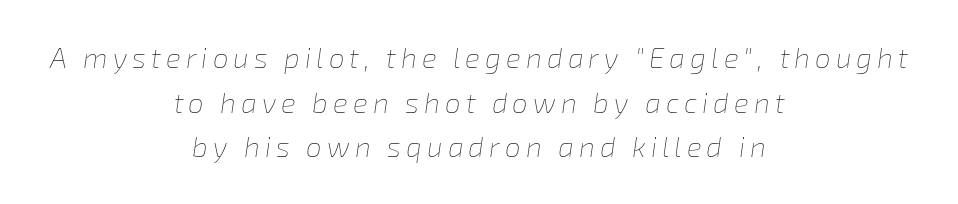
The image shows 28 px thin type, italic (leaning right); set centered, normal line spacing (1.59x), not underlined; low stroke contrast and a medium x-height.
